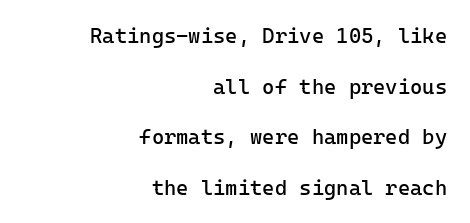
Q: Is the text bold? A: No.
Q: Is the text italic (slanted)? A: No, it is upright.
Q: Is the text underlined? A: No.
Q: How is the paragraph aligned? A: Right-aligned.
Q: Is the spacing between letters normal or unusually wide? A: Normal.
Q: Is the spacing between lines tight, normal or loose? A: Loose.
